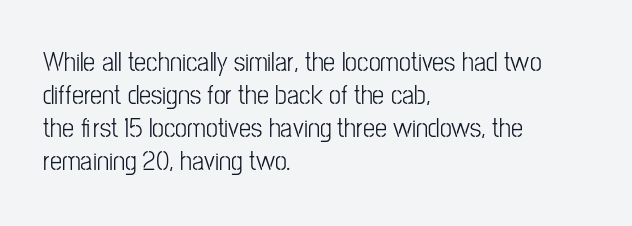
The image shows 27 px text type, upright; set left-aligned, line spacing 1.22x, normal letter spacing, not underlined.
